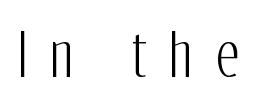
Varying glyph widths throughout — classic text-font behaviour. Grotesque or geometric, the face here clearly has no serifs. The line texture is sparse and dotted thanks to wide tracking. This is the regular roman posture of the typeface.
